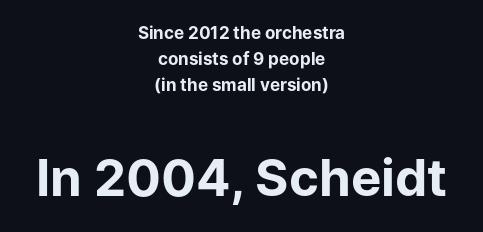
Q: Is the text bold? A: Yes.
Q: Is the text italic (slanted)? A: No, it is upright.
Q: Is the typeface a serif or a sans-serif typeface? A: Sans-serif.
Q: Is the text underlined? A: No.
Q: How is the paragraph aligned? A: Centered.
Q: Is the spacing between letters normal or unusually wide? A: Normal.
Q: Is the spacing between lines tight, normal or loose? A: Normal.
Q: Which block of text is set in a larger size, the first (top) or the second (bottom)? A: The second (bottom) one.
Q: Width (condensed, normal, or wide)? A: Normal.
Q: Stroke contrast? A: Low.
Q: x-height? A: Medium.
Q: Monospaced? A: No.
